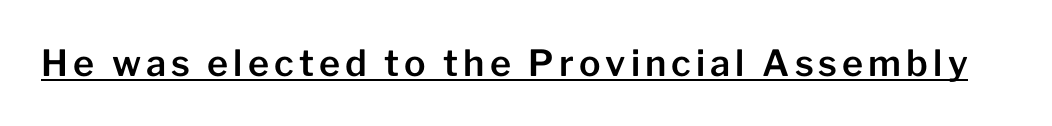
Q: Is the text italic (slanted)? A: No, it is upright.
Q: Is the typeface a serif or a sans-serif typeface? A: Sans-serif.
Q: Is the text underlined? A: Yes.
Q: Width (condensed, normal, or wide)? A: Normal.
Q: Stroke contrast? A: Low.
Q: x-height? A: Medium.
Q: Monospaced? A: No.
